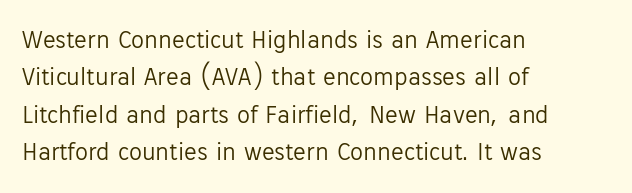
The image shows 26 px text type, upright; set left-aligned, normal line spacing (1.44x), normal letter spacing, not underlined.
